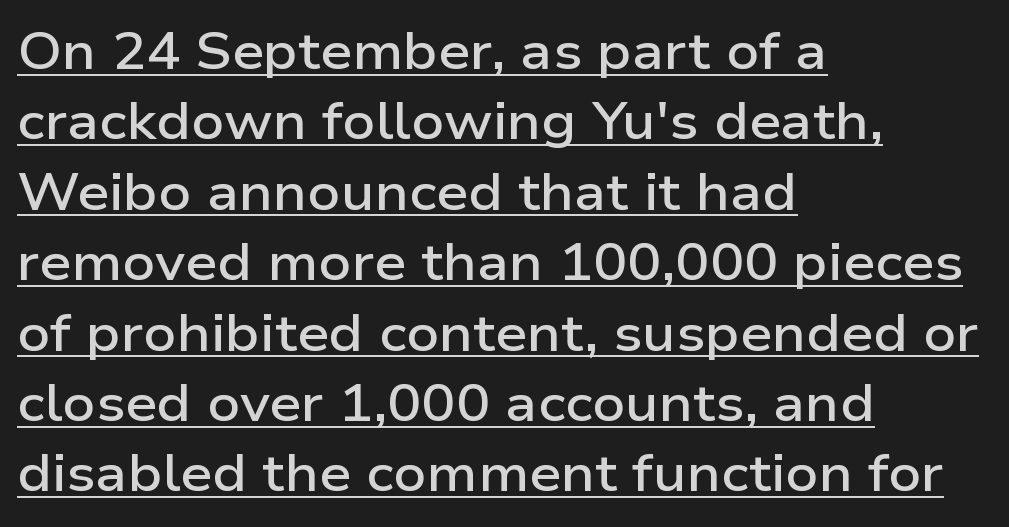
The rendering uses a semibold face; strokes are thickened but not to full bold. The string is rendered with underlining switched on. The type sits square on the baseline with zero lean. This rendering leaves character spacing at its baseline value. Honestly, the row spacing looks completely unremarkable. Spacing verdict: proportional, widths tailored to each character.
